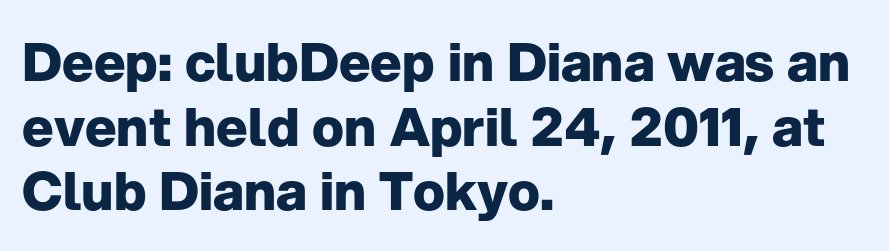
The image shows 53 px heavy sans-serif type, upright; set left-aligned, line spacing 1.22x, normal letter spacing, not underlined; low stroke contrast and a medium x-height.
